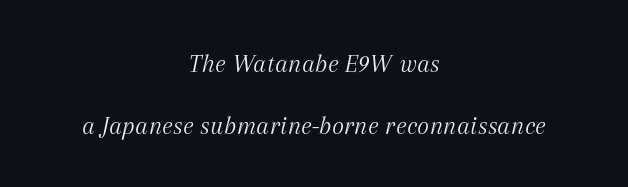
The image shows 26 px text type, italic (leaning right); set centered, loose line spacing (2.4x), normal letter spacing, not underlined.
